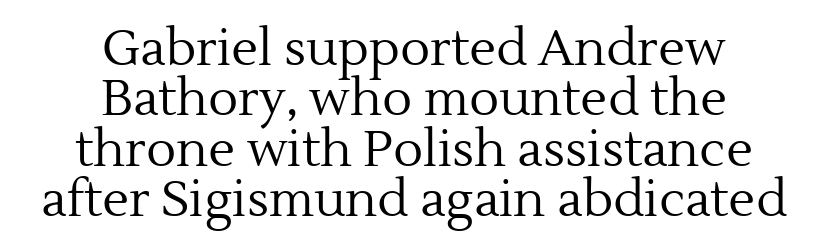
Q: Is the text bold? A: No.
Q: Is the text italic (slanted)? A: No, it is upright.
Q: Is the typeface a serif or a sans-serif typeface? A: Serif.
Q: Is the text underlined? A: No.
Q: How is the paragraph aligned? A: Centered.
Q: Is the spacing between letters normal or unusually wide? A: Normal.
Q: Is the spacing between lines tight, normal or loose? A: Tight.
Q: Width (condensed, normal, or wide)? A: Normal.
Q: x-height? A: Medium.
Q: Monospaced? A: No.
